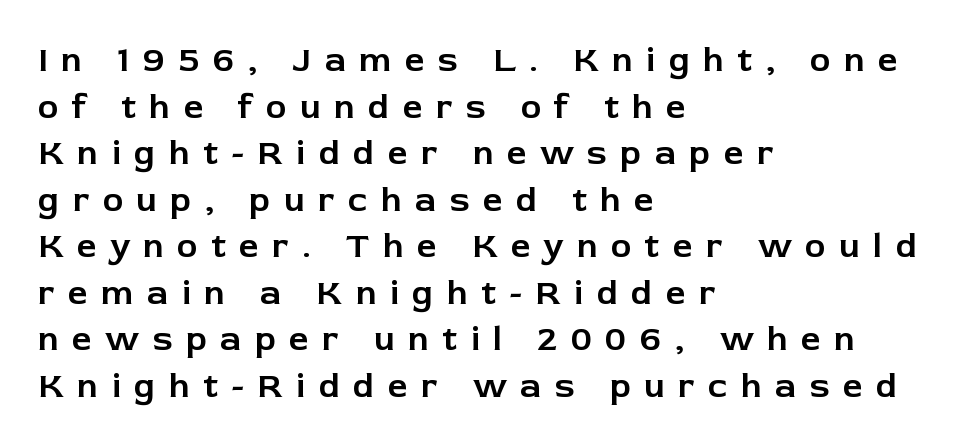
The image shows 35 px sans-serif type, upright; set left-aligned, normal line spacing (1.33x), unusually wide letter spacing (+0.38 em), not underlined; low stroke contrast and a medium x-height.
